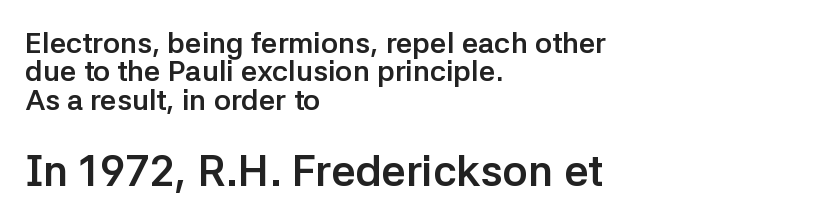
{"serif": "no", "italic": "no", "bold": "yes", "weight": "semibold", "width": "normal", "stroke_contrast": "low", "x_height": "medium", "monospaced": "no", "underline": "no", "align": "left", "line_spacing": "tight", "line_spacing_ratio": 0.98, "letter_spacing": "normal", "letter_spacing_em": 0.0, "larger_block": "second", "size_ratio": 1.48, "glyph_px": 43}
